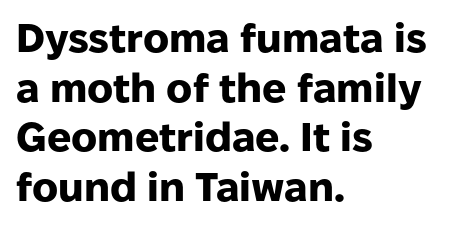
{"serif": "no", "italic": "no", "bold": "yes", "weight": "heavy", "width": "normal", "stroke_contrast": "low", "x_height": "medium", "monospaced": "no", "underline": "no", "align": "left", "line_spacing_ratio": 1.24, "letter_spacing": "normal", "letter_spacing_em": 0.0, "glyph_px": 40}
